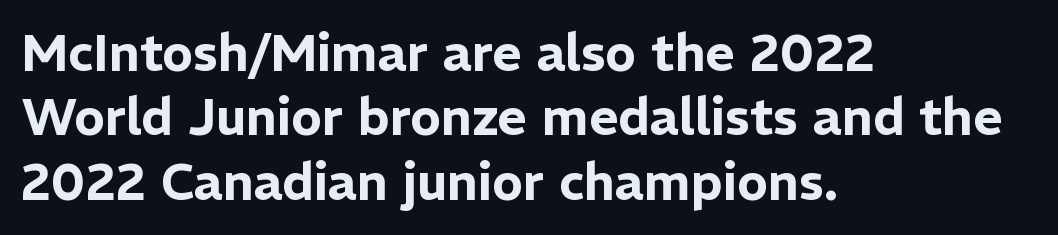
The image shows 51 px sans-serif type, upright; set left-aligned, normal line spacing (1.26x), normal letter spacing, not underlined; low stroke contrast and a medium x-height.
